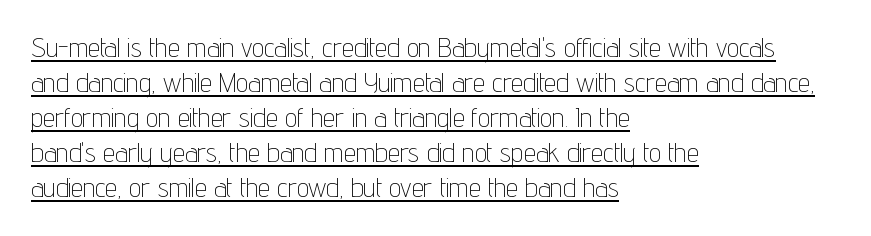
Q: Is the text bold? A: No.
Q: Is the text italic (slanted)? A: No, it is upright.
Q: Is the text underlined? A: Yes.
Q: How is the paragraph aligned? A: Left-aligned.
Q: Is the spacing between letters normal or unusually wide? A: Normal.
Q: Is the spacing between lines tight, normal or loose? A: Normal.
